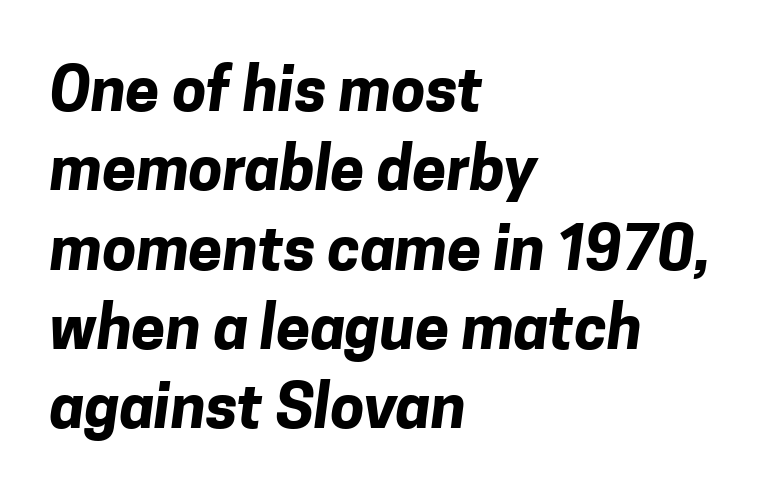
The image shows 61 px bold sans-serif type; set left-aligned, normal line spacing (1.3x), normal letter spacing, not underlined; low stroke contrast and a medium x-height.
